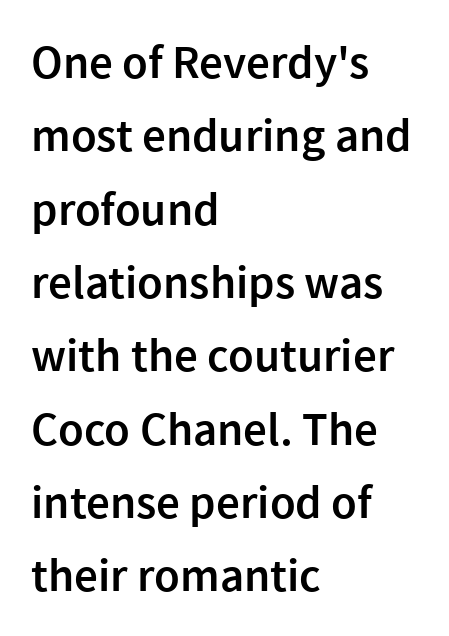
The image shows 47 px semibold sans-serif type, upright; set left-aligned, normal line spacing (1.56x), normal letter spacing, not underlined; a medium x-height.
